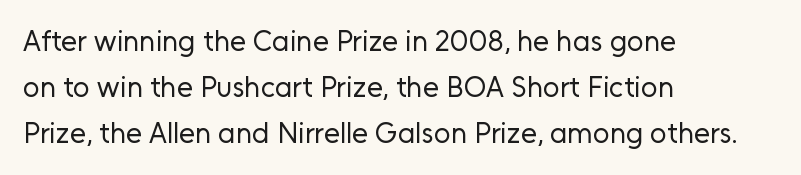
Clear beneath every line of the passage. Which margin do the lines hug? The left one — the right edge is uneven. Each letter keeps its own natural width here, so spacing adapts to shape. Is the stroke heavy? The answer is a plain regular-or-lighter.
